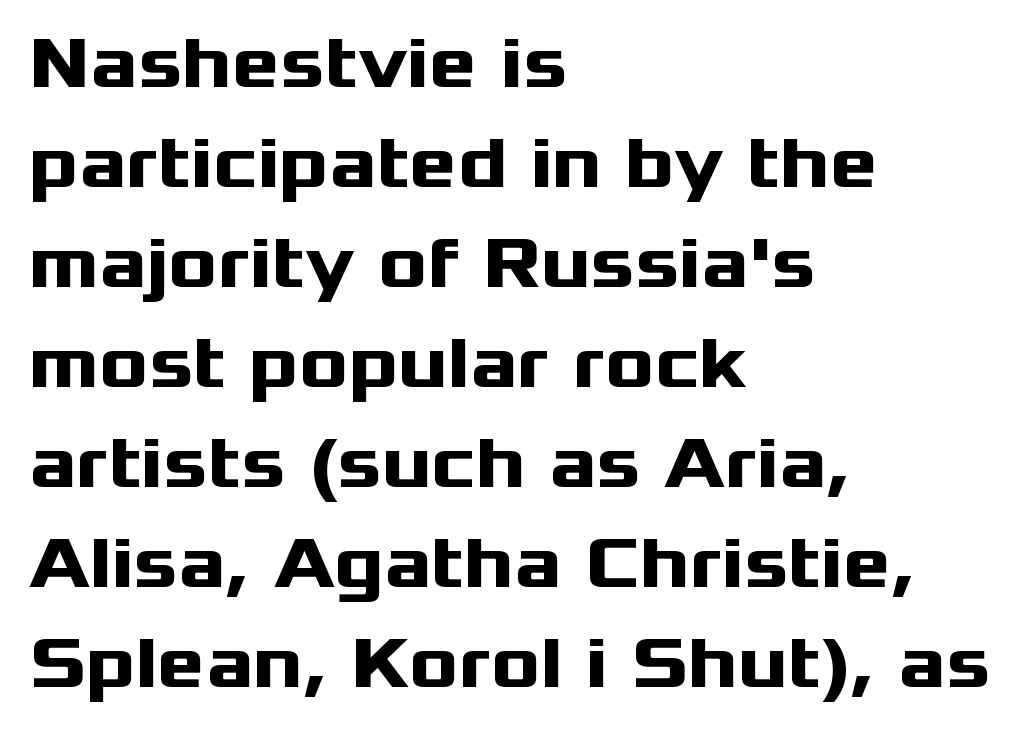
Q: Is the text bold? A: Yes.
Q: Is the text italic (slanted)? A: No, it is upright.
Q: Is the typeface a serif or a sans-serif typeface? A: Sans-serif.
Q: Is the text underlined? A: No.
Q: How is the paragraph aligned? A: Left-aligned.
Q: Is the spacing between letters normal or unusually wide? A: Normal.
Q: Is the spacing between lines tight, normal or loose? A: Normal.
Q: Width (condensed, normal, or wide)? A: Wide.
Q: Stroke contrast? A: Medium.
Q: x-height? A: Medium.
Q: Monospaced? A: No.
